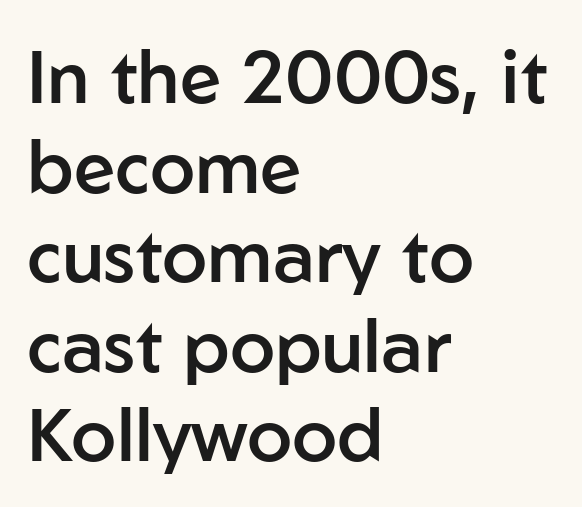
The passage is arranged the way most books set body copy — flush left. Nothing unusual about the tracking: characters are spaced as the font intends. The font is running at a semibold setting, under full bold. Bare-footed words on every line. The rendering uses natural spacing where letterforms have individual widths. Ordinary non-slanted type is in use.
